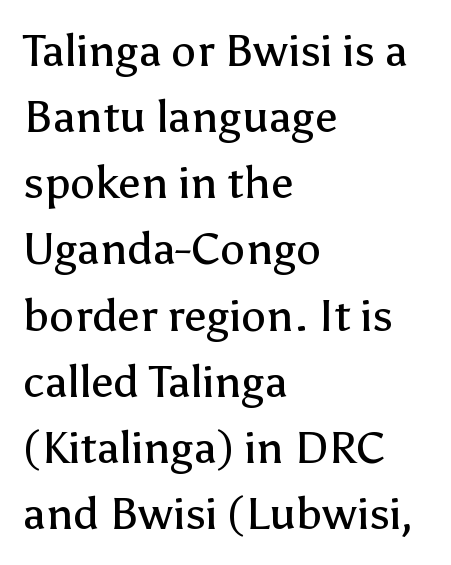
{"serif": "no", "italic": "no", "bold": "no", "weight": "regular", "width": "normal", "stroke_contrast": "low", "x_height": "medium", "monospaced": "no", "underline": "no", "align": "left", "line_spacing": "normal", "line_spacing_ratio": 1.47, "letter_spacing": "normal", "letter_spacing_em": 0.0, "glyph_px": 45}
